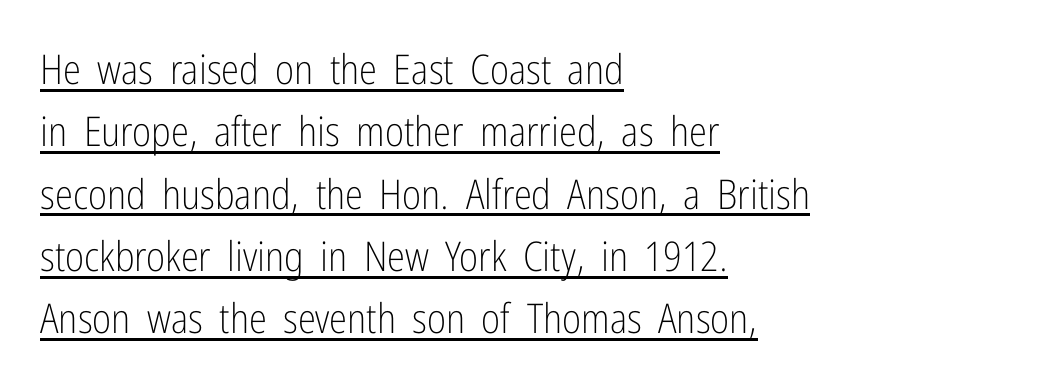
Q: Is the text bold? A: No.
Q: Is the text italic (slanted)? A: No, it is upright.
Q: Is the typeface a serif or a sans-serif typeface? A: Sans-serif.
Q: Is the text underlined? A: Yes.
Q: How is the paragraph aligned? A: Left-aligned.
Q: Is the spacing between letters normal or unusually wide? A: Normal.
Q: Is the spacing between lines tight, normal or loose? A: Normal.
Q: Width (condensed, normal, or wide)? A: Condensed.
Q: Stroke contrast? A: Low.
Q: x-height? A: Medium.
Q: Monospaced? A: No.
